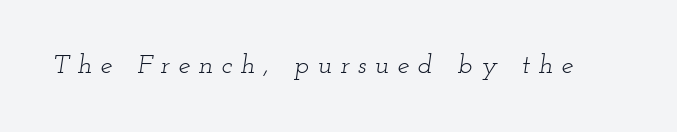
Q: Is the text bold? A: No.
Q: Is the text italic (slanted)? A: Yes, it leans right by about 12 degrees.
Q: Is the text underlined? A: No.
Q: Is the spacing between letters normal or unusually wide? A: Unusually wide.
